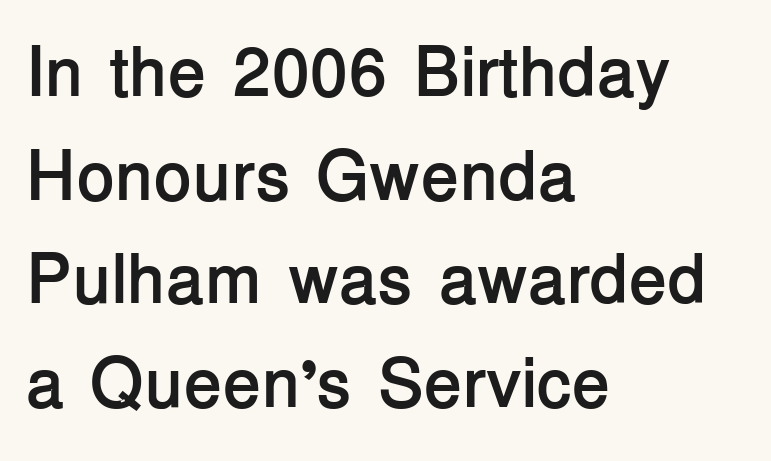
The image shows 70 px semibold sans-serif type, upright; set left-aligned, normal line spacing (1.48x), normal letter spacing, not underlined; low stroke contrast and a medium x-height.
